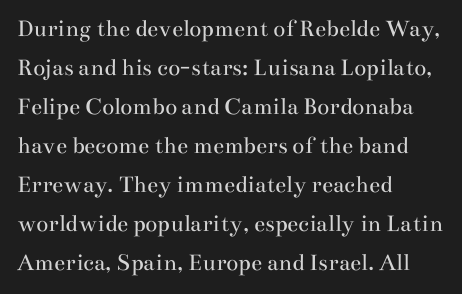
{"italic": "no", "bold": "no", "underline": "no", "align": "left", "line_spacing": "normal", "line_spacing_ratio": 1.56, "letter_spacing": "normal", "letter_spacing_em": 0.0, "glyph_px": 25}
